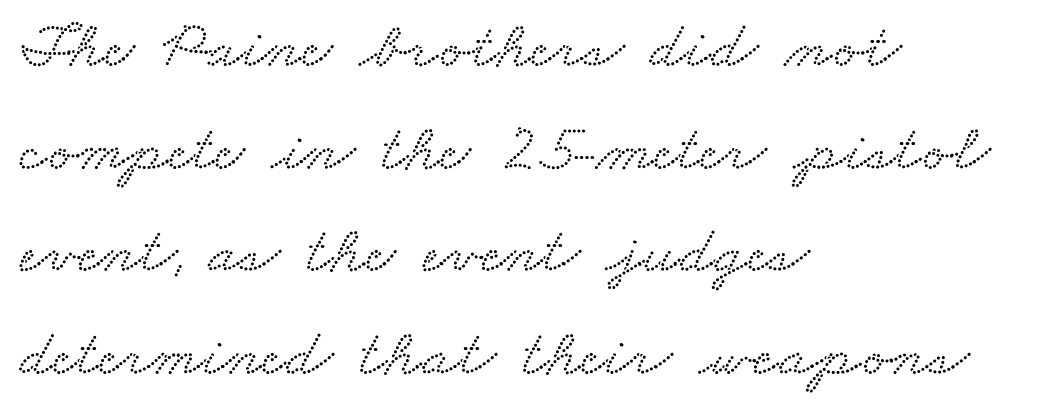
Q: Is the typeface a serif or a sans-serif typeface? A: Serif.
Q: Is the text underlined? A: No.
Q: How is the paragraph aligned? A: Left-aligned.
Q: Is the spacing between letters normal or unusually wide? A: Normal.
Q: Is the spacing between lines tight, normal or loose? A: Normal.
Q: Width (condensed, normal, or wide)? A: Wide.
Q: Stroke contrast? A: Low.
Q: x-height? A: Small.
Q: Monospaced? A: No.
